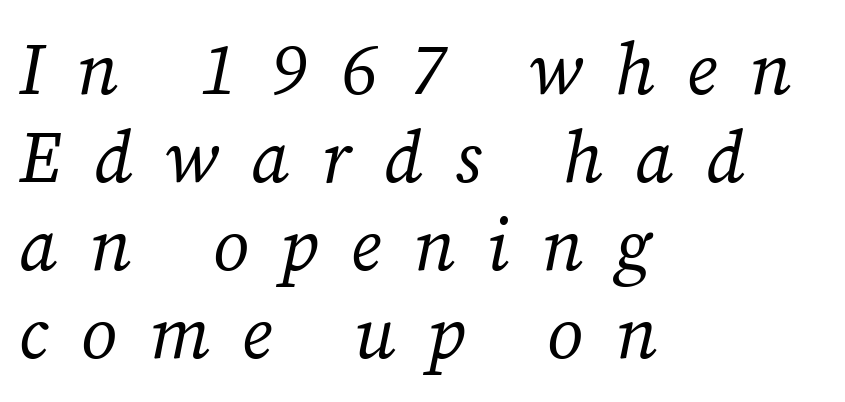
The image shows 72 px regular-weight serif type, italic (leaning right); set left-aligned, line spacing 1.22x, unusually wide letter spacing (+0.45 em), not underlined; medium stroke contrast and a medium x-height.
